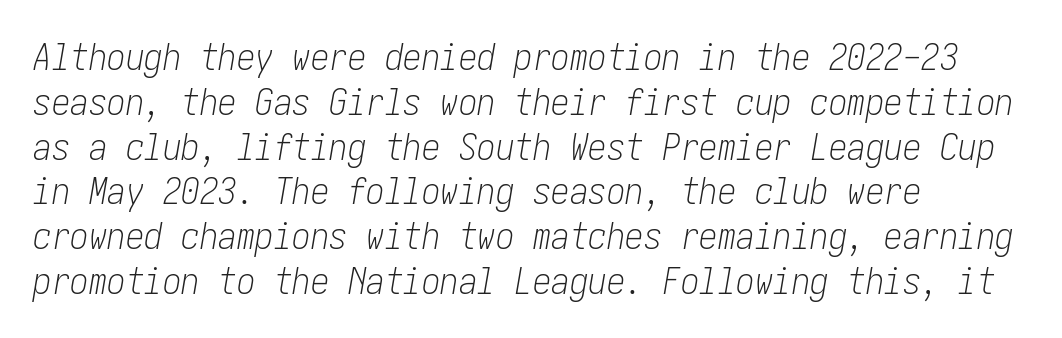
The image shows 37 px light, condensed type, italic (leaning right); set left-aligned, line spacing 1.21x, normal letter spacing, not underlined; low stroke contrast and a medium x-height.
